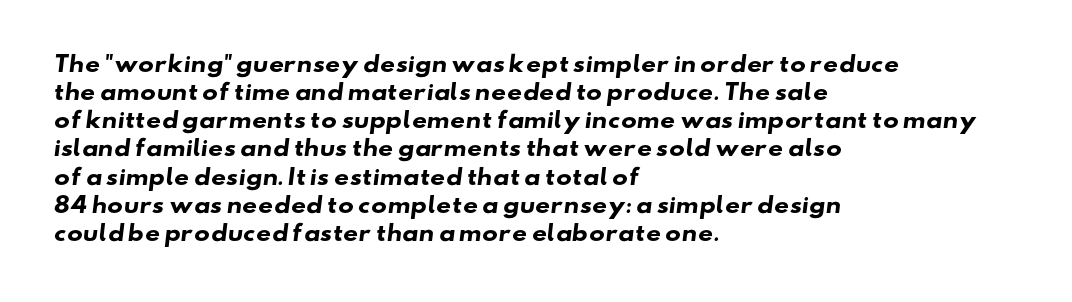
Horizontal bands of white between lines are of average thickness. The face used here is rendered with its standard letterfit. Caption: bold face, heavy strokes. Which margin do the lines hug? The left one — the right edge is uneven. A clean baseline with only descenders dipping below it.
